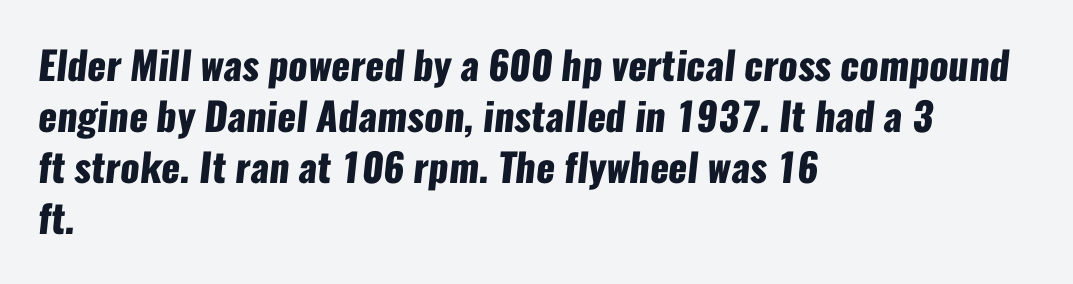
Q: Is the text bold? A: Yes.
Q: Is the typeface a serif or a sans-serif typeface? A: Sans-serif.
Q: Is the text underlined? A: No.
Q: How is the paragraph aligned? A: Left-aligned.
Q: Is the spacing between letters normal or unusually wide? A: Normal.
Q: Is the spacing between lines tight, normal or loose? A: Normal.
Q: Width (condensed, normal, or wide)? A: Condensed.
Q: Stroke contrast? A: Low.
Q: x-height? A: Medium.
Q: Monospaced? A: No.
